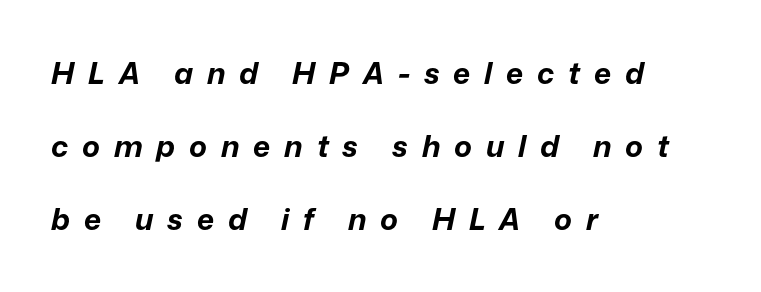
{"italic": "yes", "lean": "right", "slant_degrees": 12, "bold": "yes", "weight": "bold", "width": "normal", "stroke_contrast": "low", "x_height": "medium", "monospaced": "no", "underline": "no", "align": "left", "line_spacing": "loose", "line_spacing_ratio": 2.44, "letter_spacing": "wide", "letter_spacing_em": 0.46, "glyph_px": 30}
